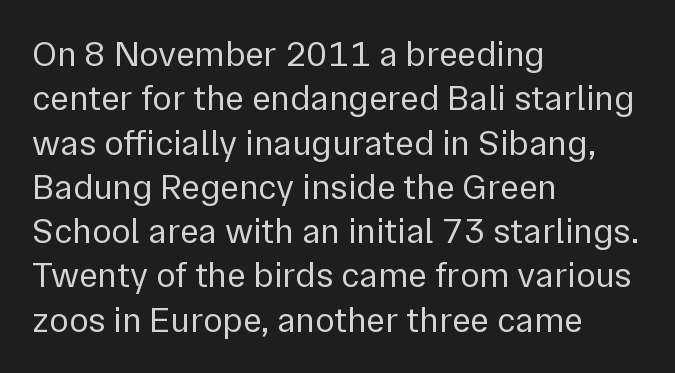
The image shows 36 px regular-weight sans-serif type, upright; set left-aligned, line spacing 1.23x, normal letter spacing, not underlined; a medium x-height.
